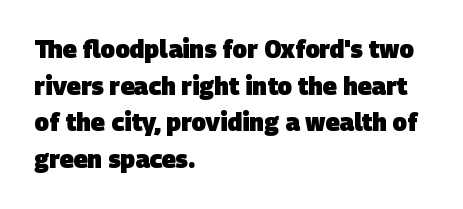
You'd pick this weight for a headline — it's a proper bold. Rule under the text: the space is simply empty. Caption: multi-line text, flush left, ragged right. One glance says typical: line gaps are just what's usual. Honestly, the letter spacing is just normal — you wouldn't notice it.
